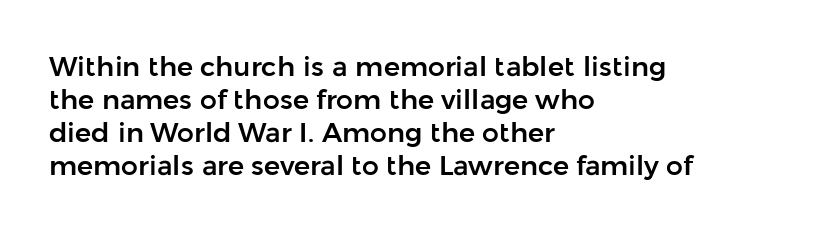
Q: Is the text italic (slanted)? A: No, it is upright.
Q: Is the text underlined? A: No.
Q: How is the paragraph aligned? A: Left-aligned.
Q: Is the spacing between letters normal or unusually wide? A: Normal.
